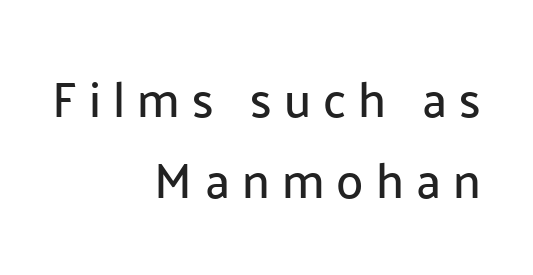
{"serif": "no", "italic": "no", "width": "normal", "stroke_contrast": "low", "x_height": "medium", "monospaced": "no", "underline": "no", "align": "right", "line_spacing": "normal", "line_spacing_ratio": 1.65, "letter_spacing": "wide", "letter_spacing_em": 0.25, "glyph_px": 49}
